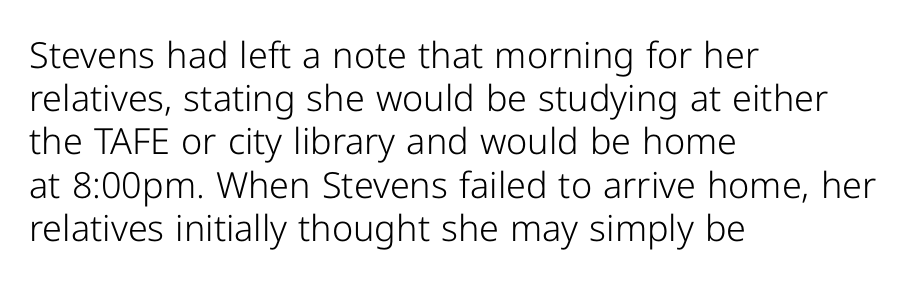
Horizontal alignment here is leftward, the default for most running prose. Descender tails drop into unmarked territory. The letters stand upright; this is a roman face. A light-to-regular cut is what we see here.
